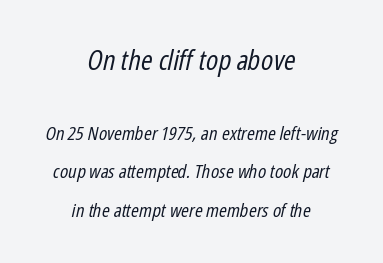
{"italic": "yes", "lean": "right", "slant_degrees": 12, "bold": "no", "weight": "regular", "width": "condensed", "stroke_contrast": "low", "x_height": "medium", "monospaced": "no", "underline": "no", "align": "center", "line_spacing": "loose", "line_spacing_ratio": 2.02, "letter_spacing": "normal", "letter_spacing_em": 0.0, "larger_block": "first", "size_ratio": 1.47, "glyph_px": 28}
